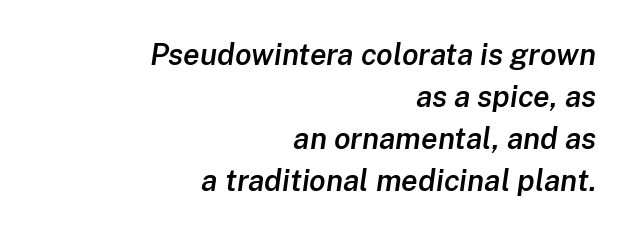
{"italic": "yes", "lean": "right", "slant_degrees": 8, "bold": "semi", "weight": "semibold", "width": "normal", "stroke_contrast": "low", "x_height": "medium", "monospaced": "no", "underline": "no", "align": "right", "line_spacing": "normal", "line_spacing_ratio": 1.4, "letter_spacing": "normal", "letter_spacing_em": 0.0, "glyph_px": 30}
